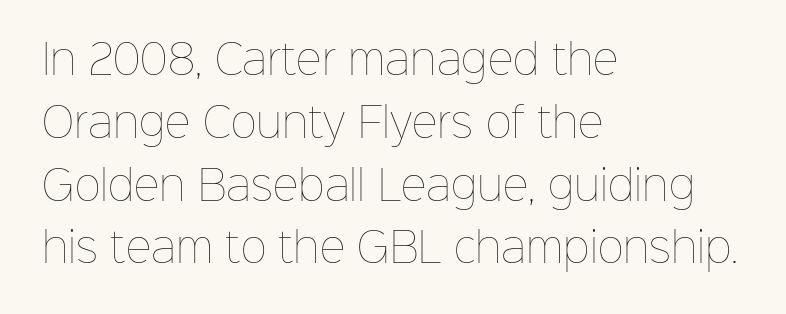
{"italic": "no", "bold": "no", "weight": "thin", "width": "normal", "stroke_contrast": "low", "x_height": "medium", "monospaced": "no", "underline": "no", "align": "left", "line_spacing": "normal", "line_spacing_ratio": 1.57, "letter_spacing": "normal", "letter_spacing_em": 0.0, "glyph_px": 40}
